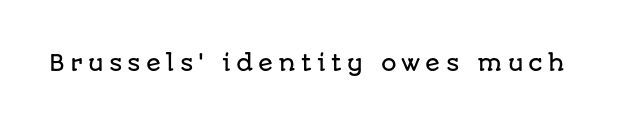
The image shows 22 px text type, upright; set unusually wide letter spacing (+0.23 em), not underlined.
